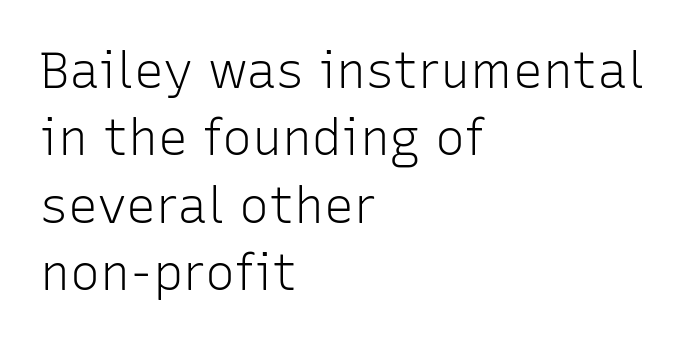
The image shows 50 px light sans-serif type, upright; set left-aligned, normal line spacing (1.35x), normal letter spacing, not underlined; low stroke contrast and a medium x-height.
